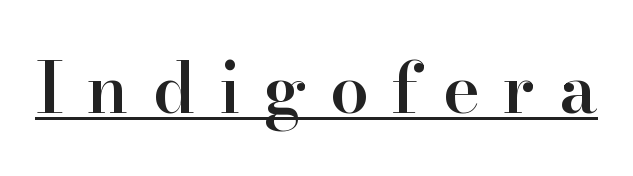
Q: Is the text bold? A: Semi-bold.
Q: Is the text italic (slanted)? A: No, it is upright.
Q: Is the typeface a serif or a sans-serif typeface? A: Serif.
Q: Is the text underlined? A: Yes.
Q: Is the spacing between letters normal or unusually wide? A: Unusually wide.
Q: Width (condensed, normal, or wide)? A: Normal.
Q: Stroke contrast? A: High.
Q: x-height? A: Small.
Q: Monospaced? A: No.
